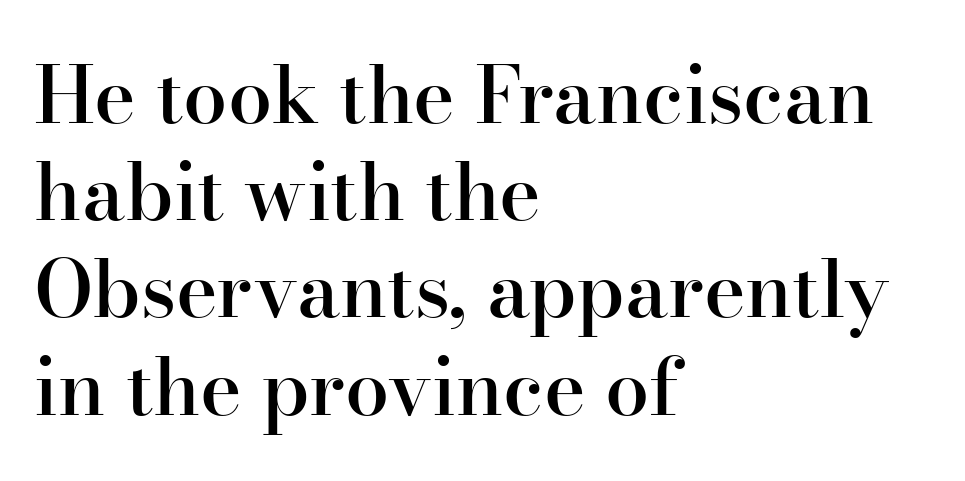
The image shows 79 px semibold serif type, upright; set left-aligned, line spacing 1.23x, normal letter spacing, not underlined; high stroke contrast and a small x-height.
